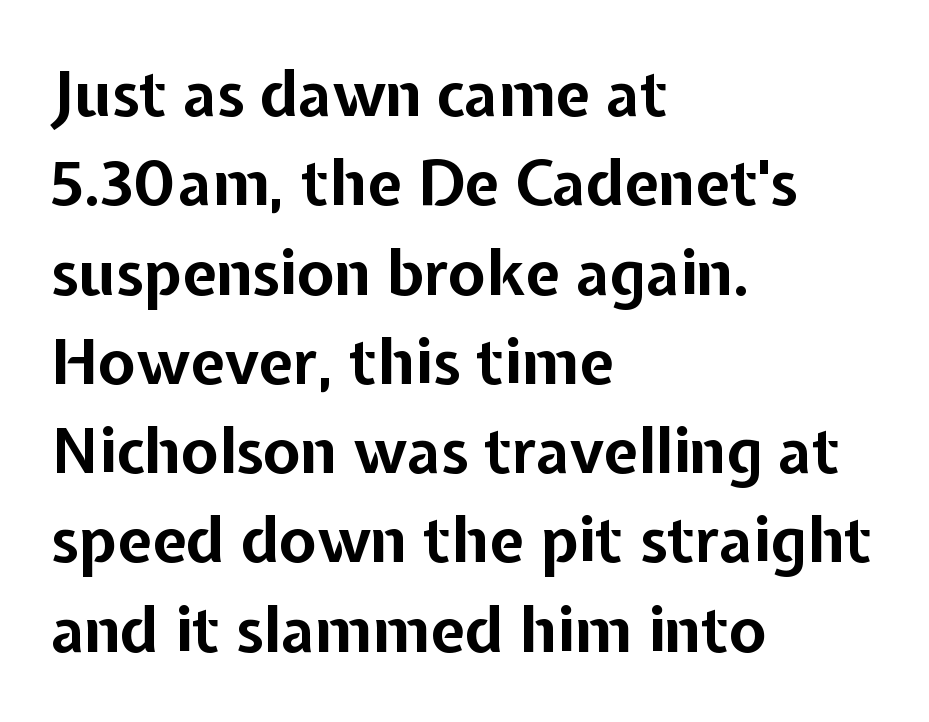
Q: Is the text bold? A: Yes.
Q: Is the text italic (slanted)? A: No, it is upright.
Q: Is the typeface a serif or a sans-serif typeface? A: Sans-serif.
Q: Is the text underlined? A: No.
Q: How is the paragraph aligned? A: Left-aligned.
Q: Is the spacing between letters normal or unusually wide? A: Normal.
Q: Is the spacing between lines tight, normal or loose? A: Normal.
Q: Width (condensed, normal, or wide)? A: Normal.
Q: Stroke contrast? A: Low.
Q: x-height? A: Medium.
Q: Monospaced? A: No.
